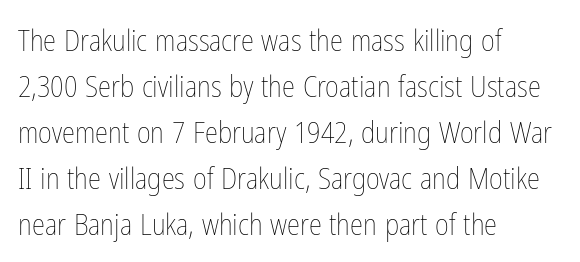
The image shows 30 px thin, condensed type, upright; set left-aligned, normal line spacing (1.53x), normal letter spacing, not underlined; low stroke contrast and a medium x-height.
